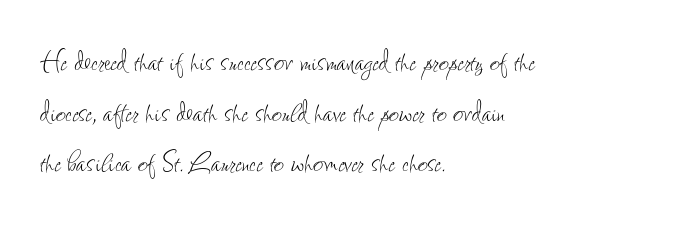
The image shows 35 px thin, condensed type; set left-aligned, normal line spacing (1.45x), normal letter spacing, not underlined; low stroke contrast and a small x-height.
